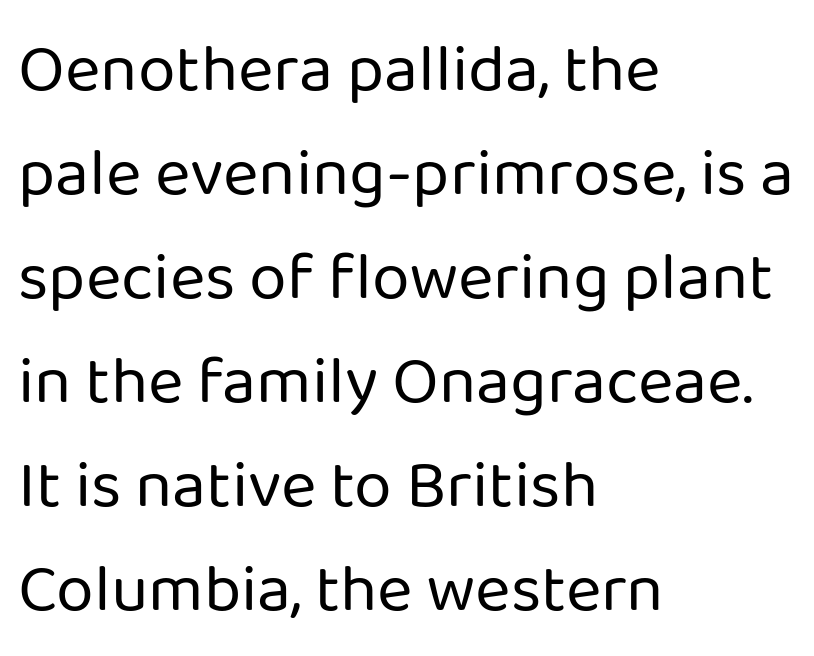
Q: Is the text bold? A: No.
Q: Is the text italic (slanted)? A: No, it is upright.
Q: Is the typeface a serif or a sans-serif typeface? A: Sans-serif.
Q: Is the text underlined? A: No.
Q: How is the paragraph aligned? A: Left-aligned.
Q: Is the spacing between letters normal or unusually wide? A: Normal.
Q: Is the spacing between lines tight, normal or loose? A: Normal.
Q: Width (condensed, normal, or wide)? A: Normal.
Q: Stroke contrast? A: Low.
Q: x-height? A: Medium.
Q: Monospaced? A: No.
